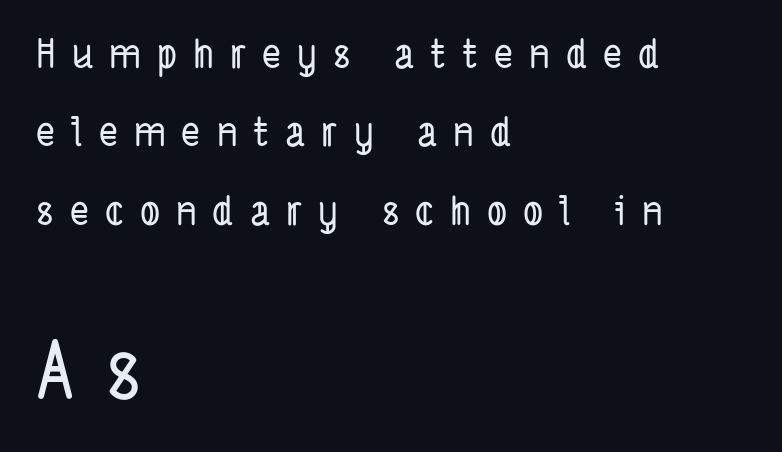
Q: Is the typeface a serif or a sans-serif typeface? A: Sans-serif.
Q: Is the text underlined? A: No.
Q: How is the paragraph aligned? A: Left-aligned.
Q: Is the spacing between letters normal or unusually wide? A: Unusually wide.
Q: Is the spacing between lines tight, normal or loose? A: Loose.
Q: Which block of text is set in a larger size, the first (top) or the second (bottom)? A: The second (bottom) one.
Q: Width (condensed, normal, or wide)? A: Condensed.
Q: Stroke contrast? A: Low.
Q: x-height? A: Medium.
Q: Monospaced? A: No.
